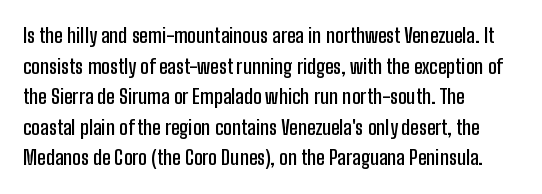
This rendering features lettering with no underline. Students, observe: this is what conventionally led text looks like. Students, note that the glyphs here touch the page at normal intervals. The specimen reads as upright at a glance.
